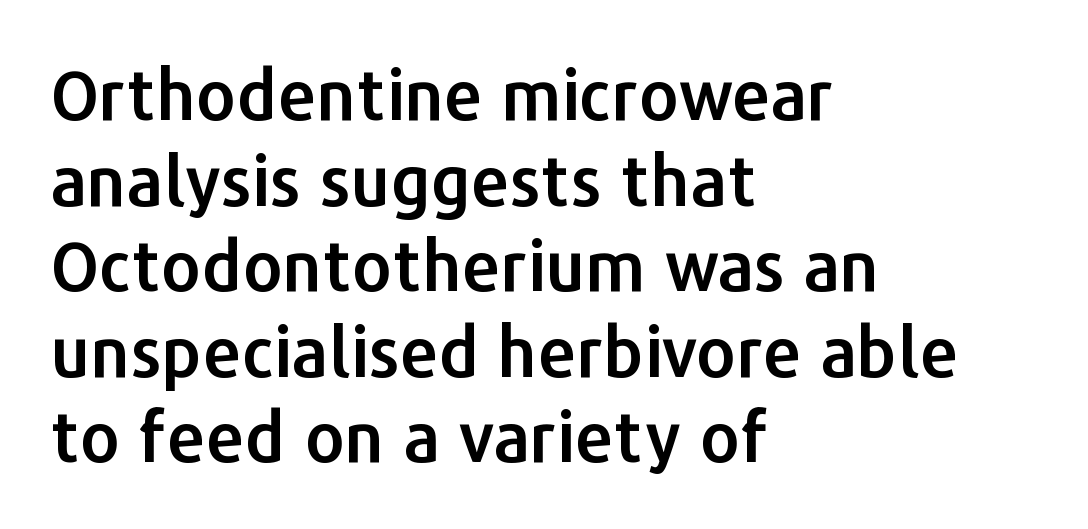
The image shows 69 px sans-serif type, upright; set left-aligned, line spacing 1.24x, normal letter spacing, not underlined; low stroke contrast and a medium x-height.
